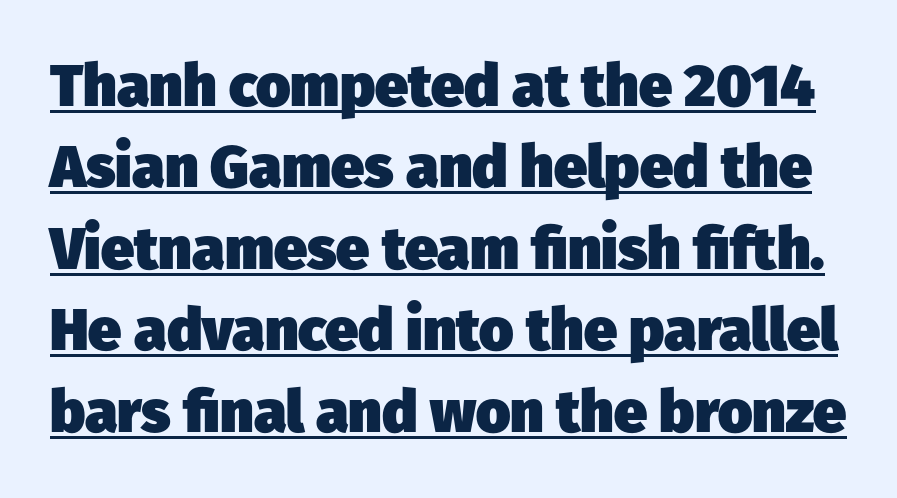
{"serif": "no", "bold": "yes", "weight": "heavy", "width": "normal", "stroke_contrast": "low", "x_height": "medium", "monospaced": "no", "underline": "yes", "line_spacing": "normal", "line_spacing_ratio": 1.38, "letter_spacing": "normal", "letter_spacing_em": 0.0, "glyph_px": 59}
